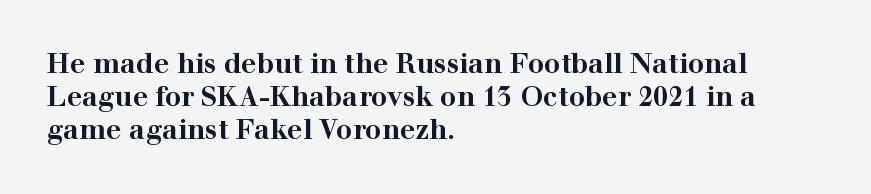
Words float on clear page, feet unadorned. Does the lettering tilt? It doesn't — this is upright. Visually the block forms a straight wall on the left and a jagged coastline on the right. These words are printed bold, with thick strokes throughout. Characters follow at the spacing the type designer built in.
